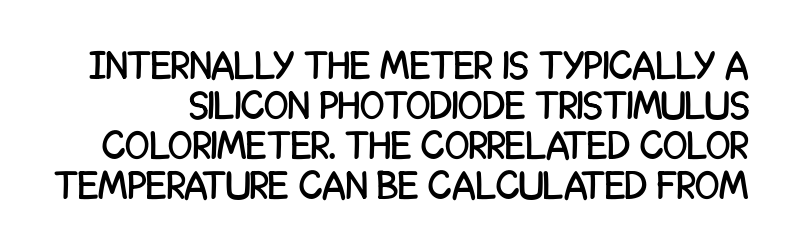
The image shows 40 px condensed sans-serif type, upright; set tight line spacing (1.0x), normal letter spacing, not underlined; low stroke contrast and a large x-height.
